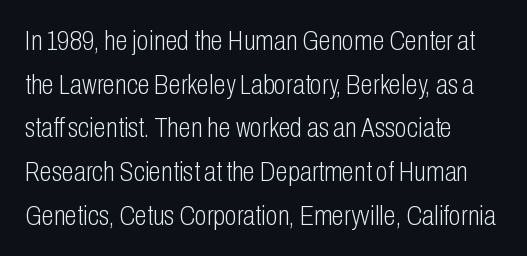
The image shows 28 px light, condensed sans-serif type, upright; set left-aligned, normal line spacing (1.56x), normal letter spacing, not underlined; low stroke contrast and a medium x-height.
